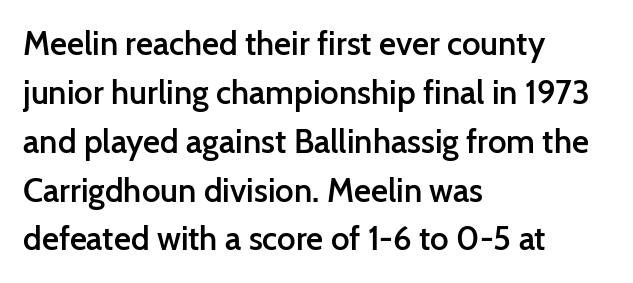
The image shows 33 px semibold sans-serif type, upright; set left-aligned, normal line spacing (1.48x), normal letter spacing, not underlined; low stroke contrast and a medium x-height.
